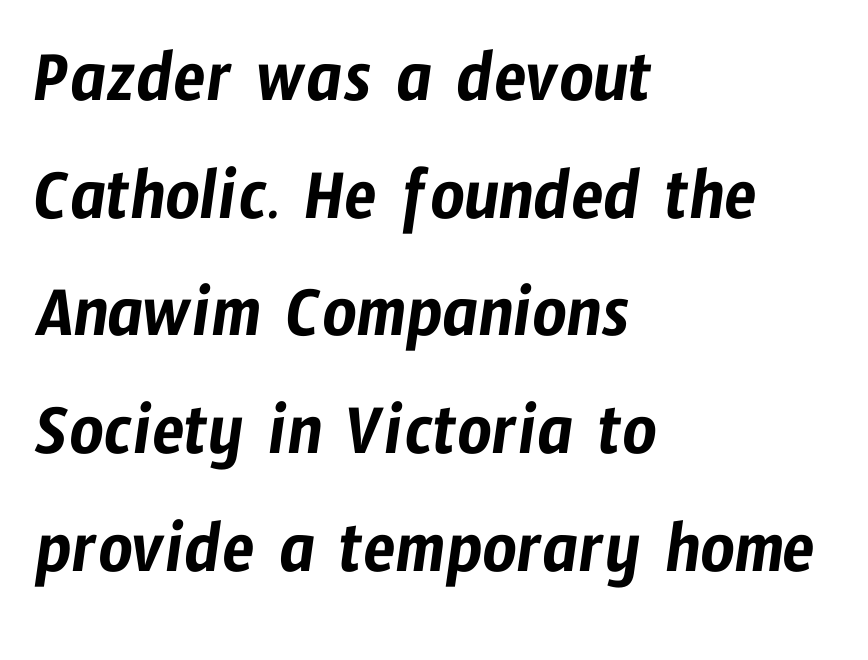
Q: Is the typeface a serif or a sans-serif typeface? A: Sans-serif.
Q: Is the text underlined? A: No.
Q: How is the paragraph aligned? A: Left-aligned.
Q: Is the spacing between letters normal or unusually wide? A: Normal.
Q: Is the spacing between lines tight, normal or loose? A: Normal.
Q: Width (condensed, normal, or wide)? A: Condensed.
Q: Stroke contrast? A: Low.
Q: x-height? A: Medium.
Q: Monospaced? A: No.
